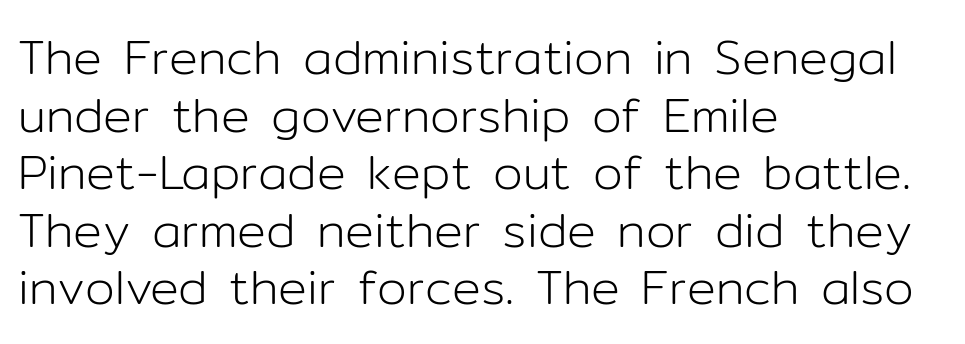
Q: Is the text bold? A: No.
Q: Is the text italic (slanted)? A: No, it is upright.
Q: Is the typeface a serif or a sans-serif typeface? A: Sans-serif.
Q: Is the text underlined? A: No.
Q: How is the paragraph aligned? A: Left-aligned.
Q: Is the spacing between letters normal or unusually wide? A: Normal.
Q: Width (condensed, normal, or wide)? A: Normal.
Q: Stroke contrast? A: Low.
Q: x-height? A: Medium.
Q: Monospaced? A: No.
